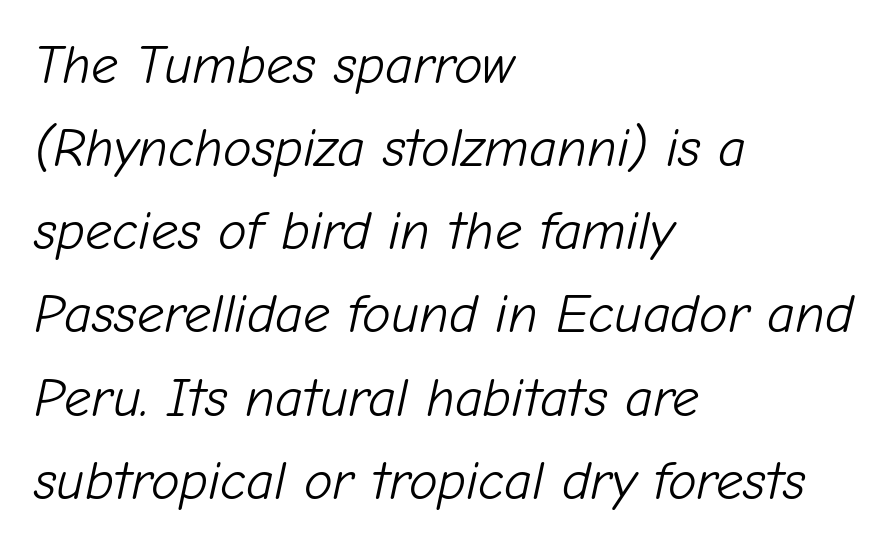
The image shows 54 px light type, italic (leaning right); set left-aligned, normal line spacing (1.54x), normal letter spacing, not underlined; low stroke contrast and a medium x-height.
